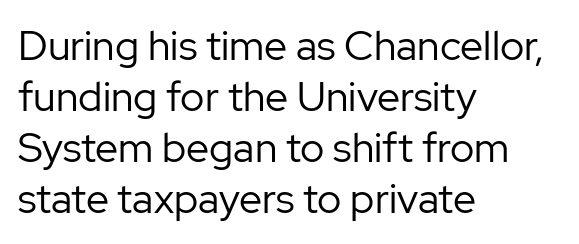
The image shows 41 px regular-weight sans-serif type, upright; set left-aligned, line spacing 1.24x, normal letter spacing, not underlined; low stroke contrast and a medium x-height.
